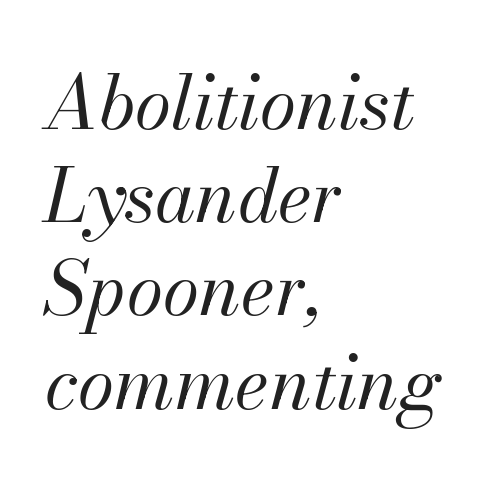
{"italic": "yes", "lean": "right", "slant_degrees": 13, "bold": "no", "weight": "regular", "width": "normal", "stroke_contrast": "medium", "x_height": "small", "monospaced": "no", "underline": "no", "align": "left", "line_spacing": "normal", "line_spacing_ratio": 1.26, "letter_spacing": "normal", "letter_spacing_em": 0.0, "glyph_px": 74}
